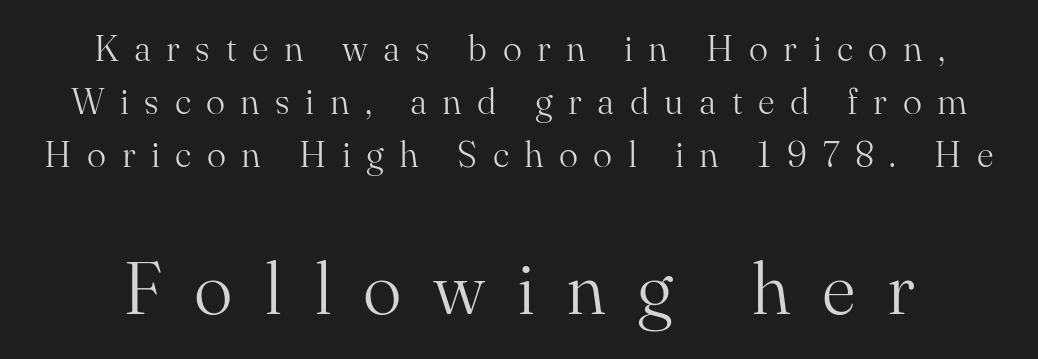
The designer went with a serif here, giving each stem small feet. Characters remain perfectly vertical along every line. Do the characters align in a grid? No, the font is proportional. Small over large — that's the arrangement of the two blocks here.
